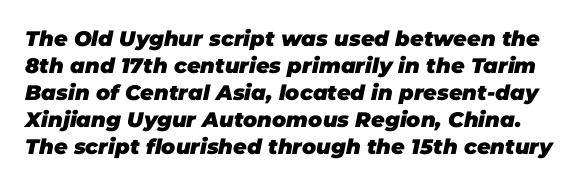
Underline: absent. Typographic density is high because the face is bold. Compared with typical body copy, the letter spacing here is the same. Quick note: interline space is typical. An italicized treatment has been applied to the whole sample.
